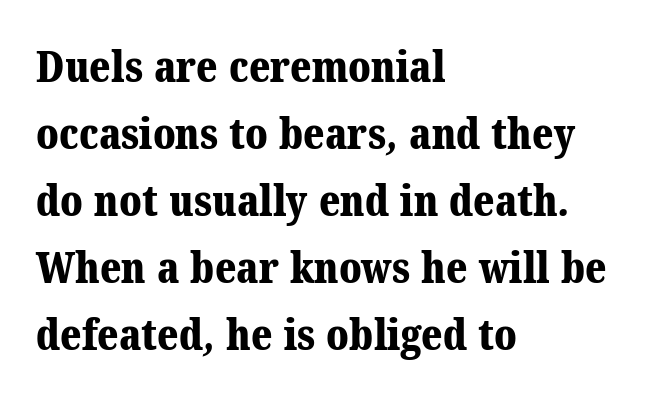
Q: Is the text bold? A: Yes.
Q: Is the typeface a serif or a sans-serif typeface? A: Serif.
Q: Is the text underlined? A: No.
Q: How is the paragraph aligned? A: Left-aligned.
Q: Is the spacing between letters normal or unusually wide? A: Normal.
Q: Is the spacing between lines tight, normal or loose? A: Normal.
Q: Width (condensed, normal, or wide)? A: Normal.
Q: Stroke contrast? A: Medium.
Q: x-height? A: Medium.
Q: Monospaced? A: No.
